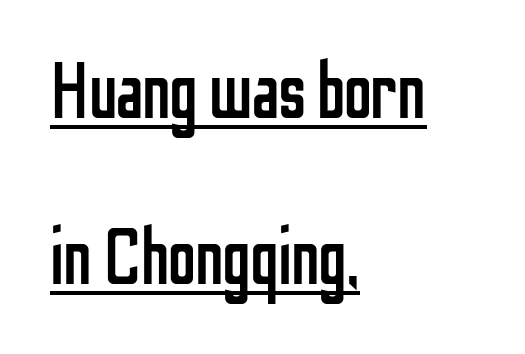
{"serif": "no", "italic": "no", "bold": "no", "weight": "regular", "width": "condensed", "stroke_contrast": "low", "x_height": "medium", "monospaced": "no", "underline": "yes", "align": "left", "line_spacing": "loose", "line_spacing_ratio": 2.1, "letter_spacing": "normal", "letter_spacing_em": 0.0, "glyph_px": 79}
